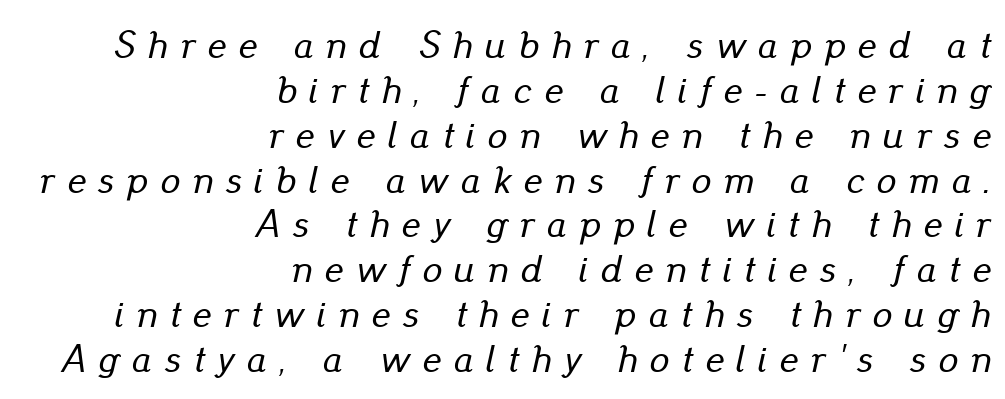
Loose tracking; the words dissolve into strings of separated letters. Do the characters align in a grid? No, the font is proportional. Leading is clearly below the norm, producing a dense column. Bare-footed words on every line. Is the type slanted? Yes — the strokes lean at a clear angle. Each line ends at the same right margin while the left side varies.
